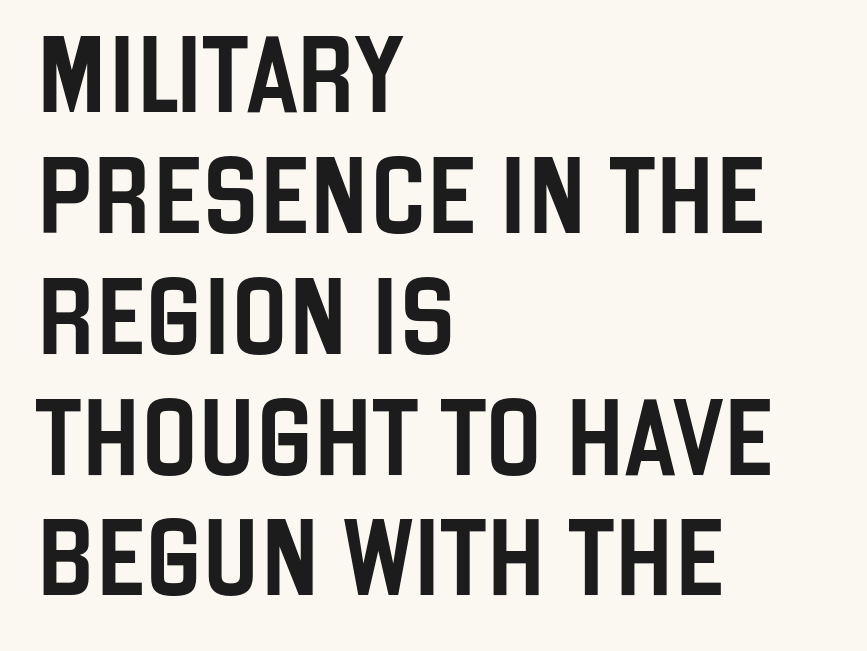
A classic flush-left, rag-right setting is used for this passage. Vertically, the passage feels balanced, rows spaced as you'd expect. Note the varied advance widths — an 'i' is clearly narrower than an 'm'. Unlike a traditional serif, this face leaves its strokes unadorned. How are the letters spaced? Ordinarily, with no added tracking.
